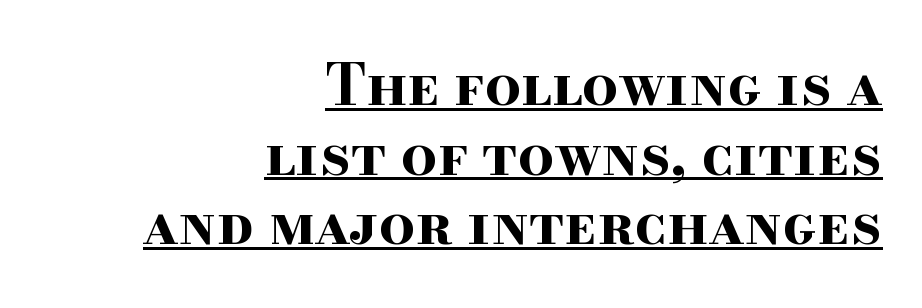
{"serif": "yes", "italic": "no", "bold": "yes", "weight": "bold", "width": "wide", "stroke_contrast": "high", "x_height": "small", "monospaced": "no", "underline": "yes", "align": "right", "line_spacing_ratio": 1.22, "letter_spacing": "normal", "letter_spacing_em": 0.0, "glyph_px": 57}
